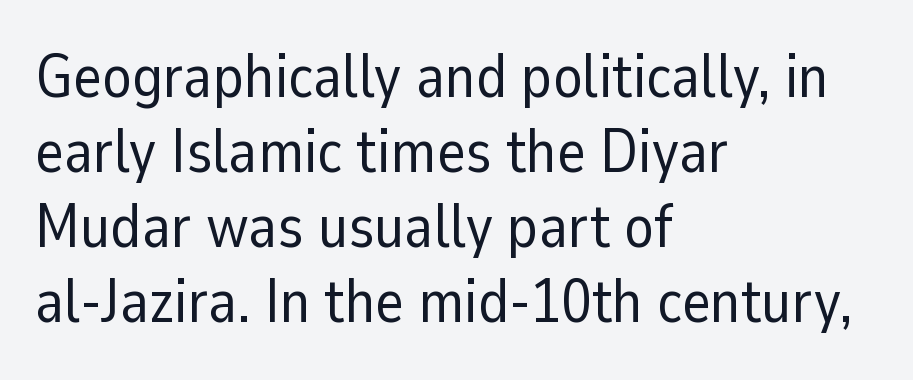
Q: Is the text bold? A: No.
Q: Is the text italic (slanted)? A: No, it is upright.
Q: Is the typeface a serif or a sans-serif typeface? A: Sans-serif.
Q: Is the text underlined? A: No.
Q: How is the paragraph aligned? A: Left-aligned.
Q: Is the spacing between letters normal or unusually wide? A: Normal.
Q: Width (condensed, normal, or wide)? A: Normal.
Q: Stroke contrast? A: Low.
Q: x-height? A: Medium.
Q: Monospaced? A: No.
